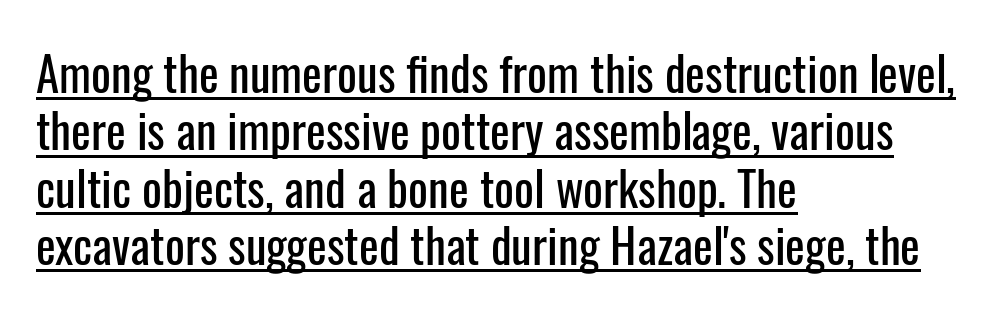
The image shows 47 px condensed sans-serif type, upright; set left-aligned, line spacing 1.22x, normal letter spacing, underlined; low stroke contrast and a medium x-height.
